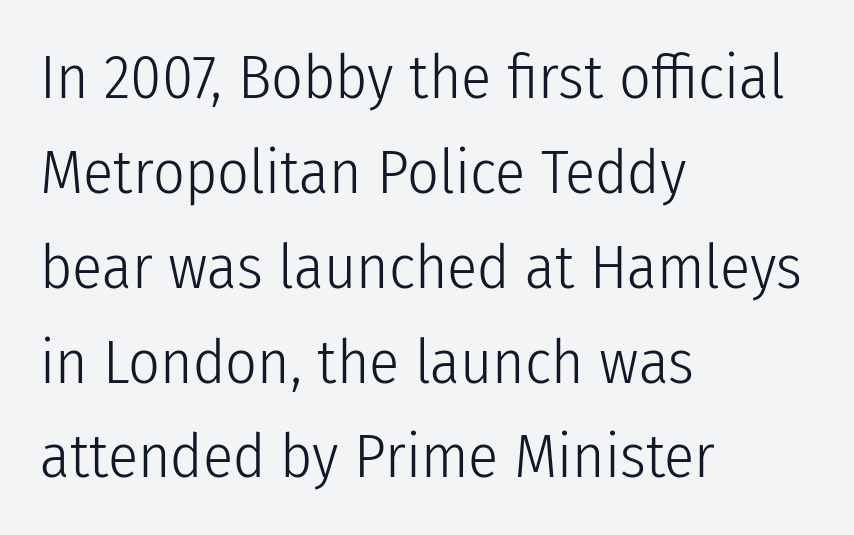
{"serif": "no", "italic": "no", "bold": "no", "weight": "light", "width": "condensed", "stroke_contrast": "low", "x_height": "medium", "monospaced": "no", "underline": "no", "align": "left", "line_spacing": "normal", "line_spacing_ratio": 1.53, "letter_spacing": "normal", "letter_spacing_em": 0.0, "glyph_px": 62}
